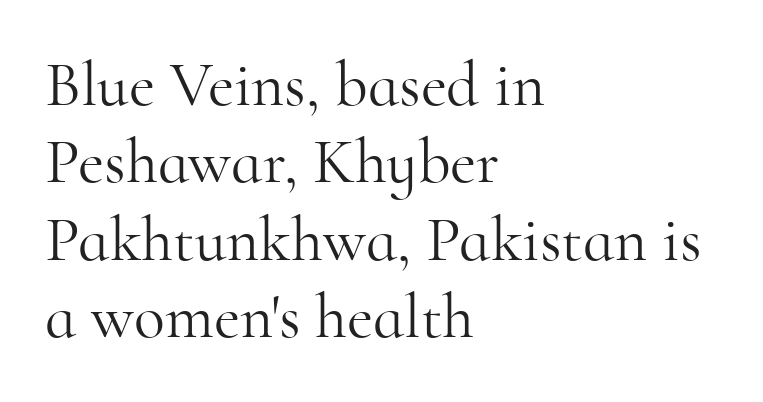
Q: Is the text bold? A: No.
Q: Is the text italic (slanted)? A: No, it is upright.
Q: Is the typeface a serif or a sans-serif typeface? A: Serif.
Q: Is the text underlined? A: No.
Q: How is the paragraph aligned? A: Left-aligned.
Q: Is the spacing between letters normal or unusually wide? A: Normal.
Q: Width (condensed, normal, or wide)? A: Normal.
Q: Stroke contrast? A: High.
Q: x-height? A: Small.
Q: Monospaced? A: No.
